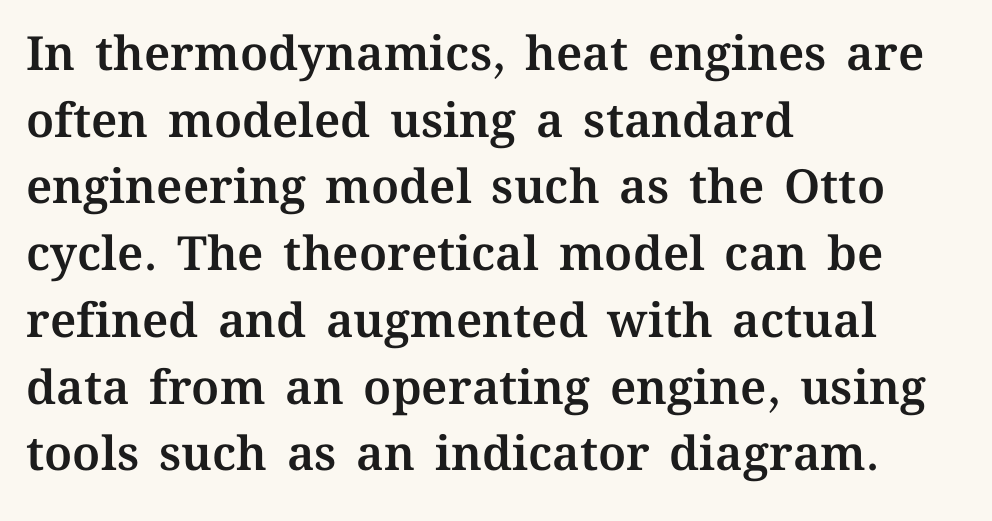
Q: Is the text italic (slanted)? A: No, it is upright.
Q: Is the text underlined? A: No.
Q: How is the paragraph aligned? A: Left-aligned.
Q: Is the spacing between letters normal or unusually wide? A: Normal.
Q: Is the spacing between lines tight, normal or loose? A: Normal.
Q: Width (condensed, normal, or wide)? A: Normal.
Q: Stroke contrast? A: Medium.
Q: x-height? A: Medium.
Q: Monospaced? A: No.
